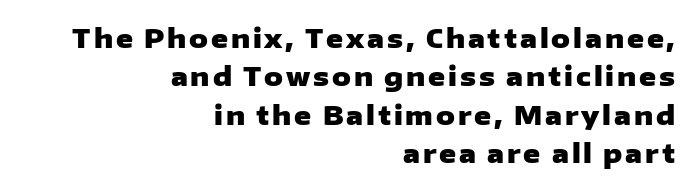
The image shows 26 px bold type, upright; set right-aligned, normal line spacing (1.48x), not underlined.
